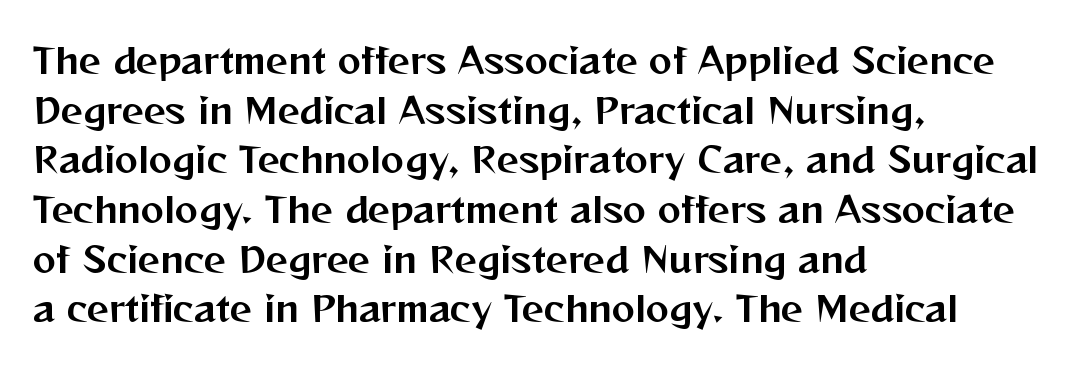
The rendering shows plain stroke endings on the letterforms — a sans-serif design. Students, observe: this is what conventionally led text looks like. Posture: vertical. The baseline area is clear. Looks like regular typesetting: each glyph gets only the width it needs. Typeset ragged right — the left edge is the straight one.
